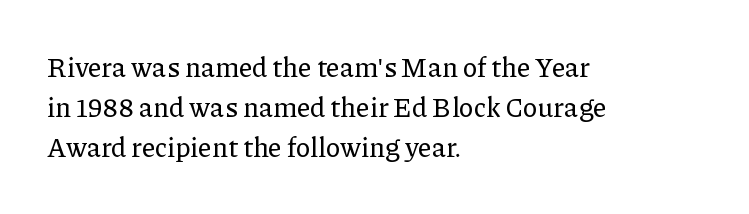
{"italic": "no", "underline": "no", "align": "left", "line_spacing": "normal", "line_spacing_ratio": 1.49, "letter_spacing": "normal", "letter_spacing_em": 0.0, "glyph_px": 27}
